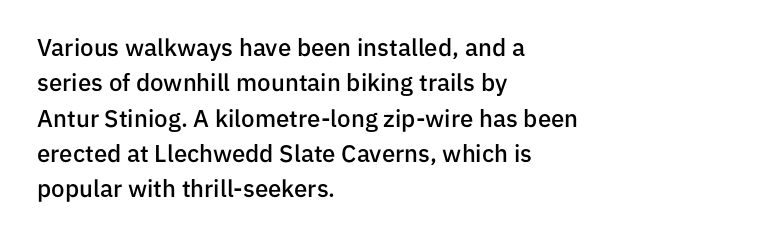
The image shows 24 px text type, upright; set left-aligned, normal line spacing (1.47x), normal letter spacing, not underlined.
